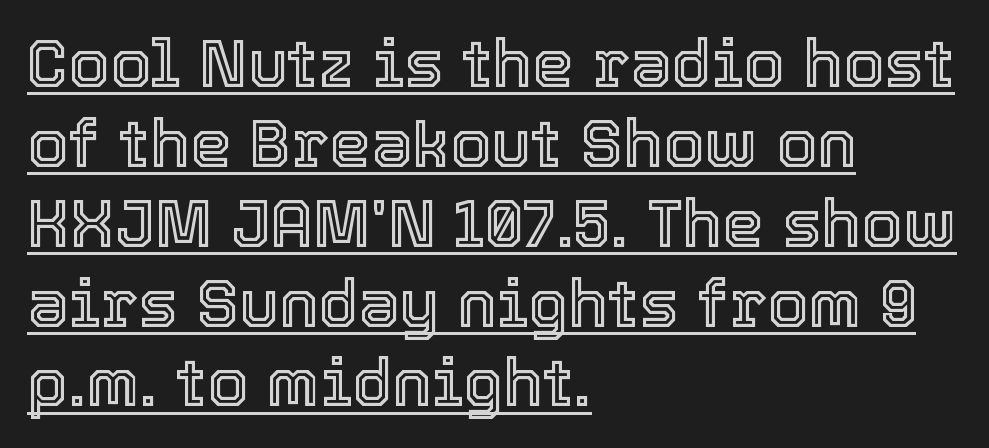
{"italic": "no", "width": "normal", "x_height": "medium", "monospaced": "no", "underline": "yes", "align": "left", "line_spacing_ratio": 1.21, "letter_spacing": "normal", "letter_spacing_em": 0.0, "glyph_px": 66}
